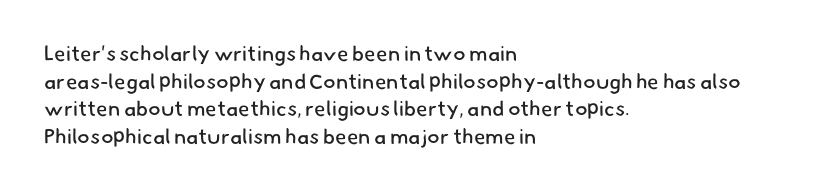
The image shows 21 px text type; set left-aligned, normal line spacing (1.32x), normal letter spacing, not underlined.
